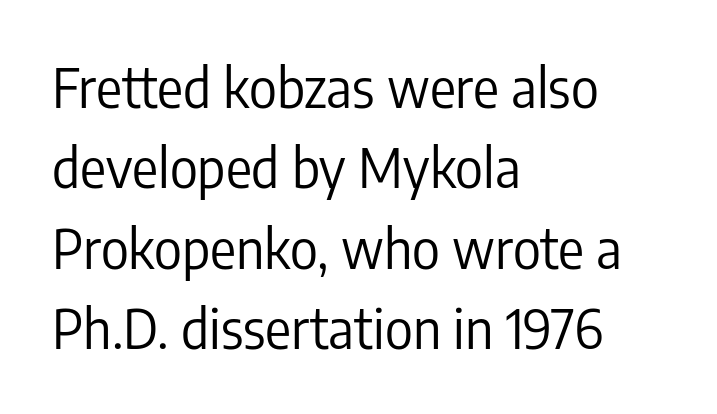
{"serif": "no", "italic": "no", "bold": "no", "weight": "regular", "width": "condensed", "stroke_contrast": "low", "x_height": "medium", "monospaced": "no", "underline": "no", "align": "left", "line_spacing": "normal", "line_spacing_ratio": 1.49, "letter_spacing": "normal", "letter_spacing_em": 0.0, "glyph_px": 54}
